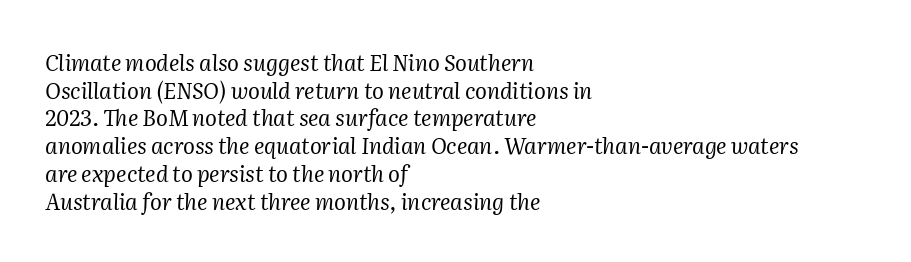
The zone under the glyphs is completely vacant. Compared with a centered layout, this one pins lines to the left instead. The horizontal fit of the characters is conventional and even. Rows of type keep a routine distance in the vertical direction.
